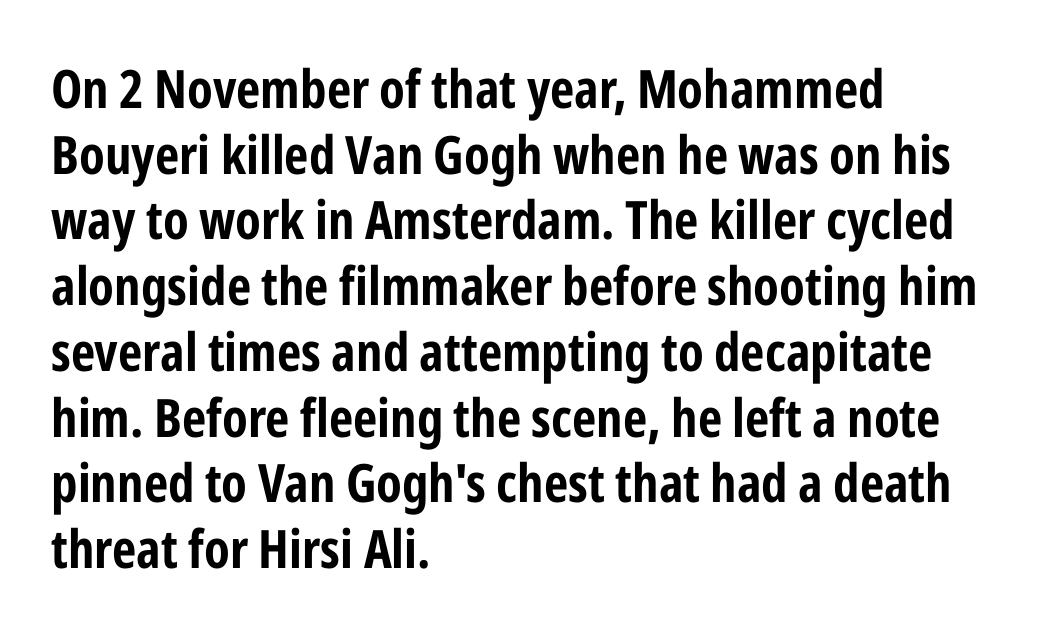
{"serif": "no", "italic": "no", "bold": "yes", "weight": "bold", "width": "condensed", "stroke_contrast": "low", "x_height": "medium", "monospaced": "no", "underline": "no", "align": "left", "line_spacing_ratio": 1.24, "letter_spacing": "normal", "letter_spacing_em": 0.0, "glyph_px": 53}
